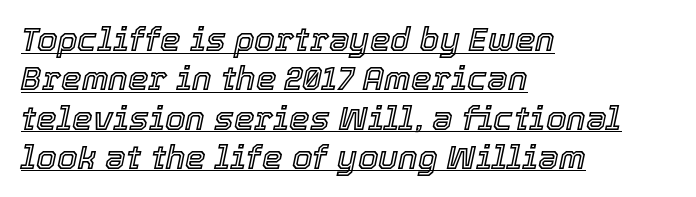
Q: Is the text italic (slanted)? A: Yes, it leans right by about 12 degrees.
Q: Is the text underlined? A: Yes.
Q: How is the paragraph aligned? A: Left-aligned.
Q: Is the spacing between letters normal or unusually wide? A: Normal.
Q: Width (condensed, normal, or wide)? A: Normal.
Q: x-height? A: Medium.
Q: Monospaced? A: No.
